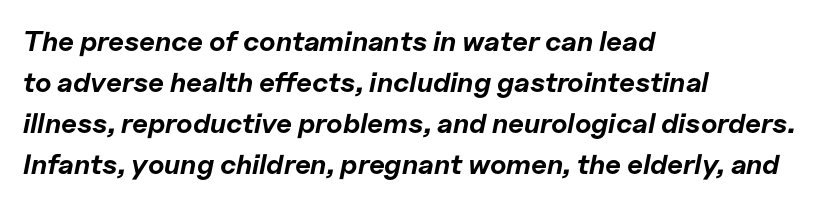
Which margin do the lines hug? The left one — the right edge is uneven. Character widths vary here, with narrow letters taking less room than wide ones. Compared with typical body copy, the letter spacing here is the same. Summary of vertical rhythm: regular, with standard interline spacing. Underline: absent.
